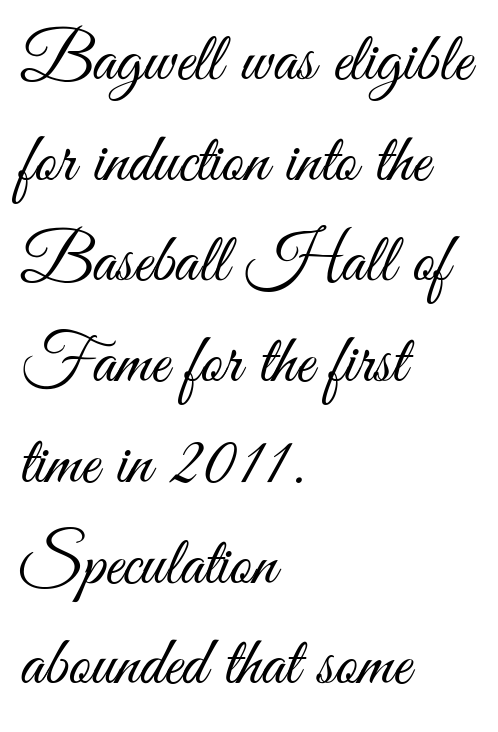
Any mark beneath the type? The region is blank. The typesetting does not lean heavy: it is not bold. What stands out about the letter spacing? Nothing — it is the standard amount. The ragged edge is on the right, which tells us the setting is flush left.
